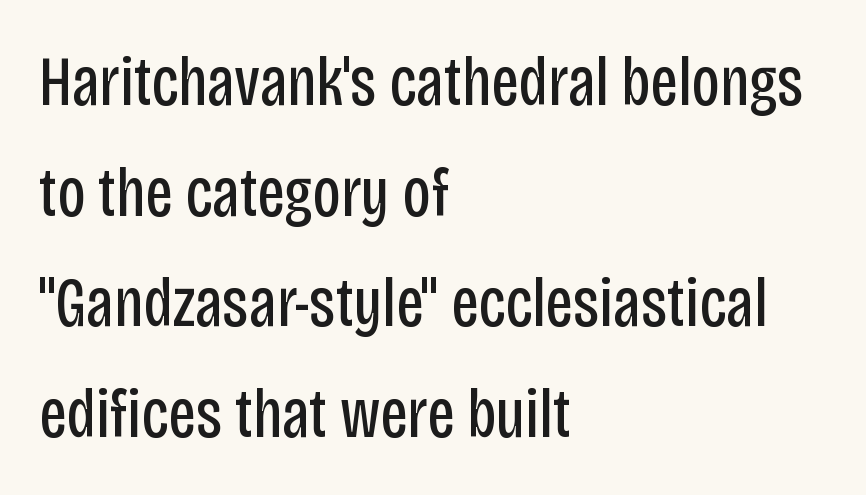
Q: Is the text bold? A: No.
Q: Is the text italic (slanted)? A: No, it is upright.
Q: Is the typeface a serif or a sans-serif typeface? A: Sans-serif.
Q: Is the text underlined? A: No.
Q: How is the paragraph aligned? A: Left-aligned.
Q: Is the spacing between letters normal or unusually wide? A: Normal.
Q: Is the spacing between lines tight, normal or loose? A: Normal.
Q: Width (condensed, normal, or wide)? A: Condensed.
Q: Stroke contrast? A: Low.
Q: x-height? A: Large.
Q: Monospaced? A: No.
